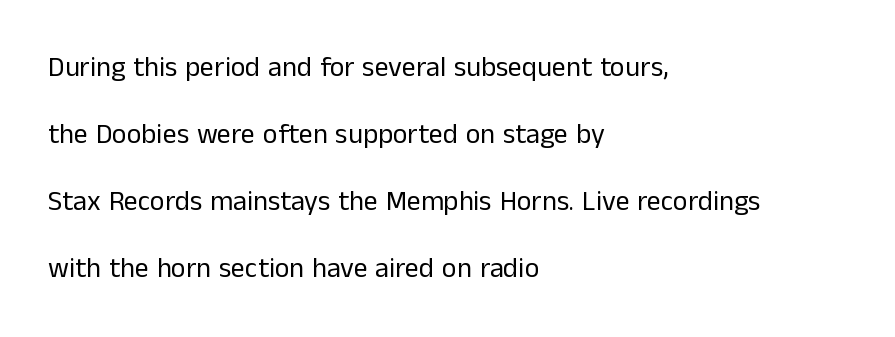
Q: Is the text bold? A: No.
Q: Is the text italic (slanted)? A: No, it is upright.
Q: Is the typeface a serif or a sans-serif typeface? A: Sans-serif.
Q: Is the text underlined? A: No.
Q: How is the paragraph aligned? A: Left-aligned.
Q: Is the spacing between letters normal or unusually wide? A: Normal.
Q: Is the spacing between lines tight, normal or loose? A: Loose.
Q: Width (condensed, normal, or wide)? A: Normal.
Q: Stroke contrast? A: Low.
Q: x-height? A: Medium.
Q: Monospaced? A: No.
